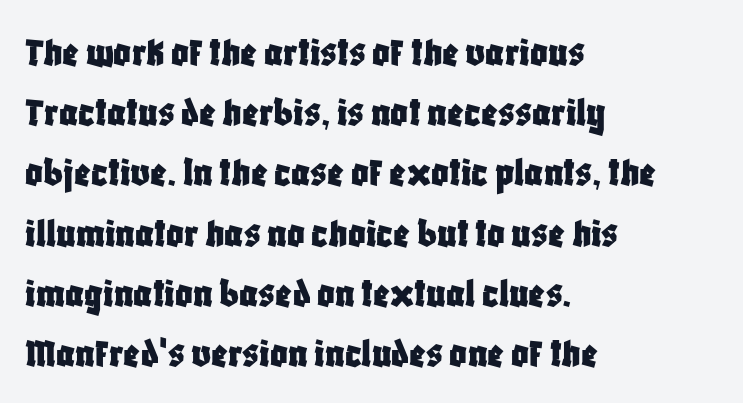
The image shows 43 px condensed sans-serif type, upright; set left-aligned, normal line spacing (1.4x), normal letter spacing, not underlined; low stroke contrast and a large x-height.
